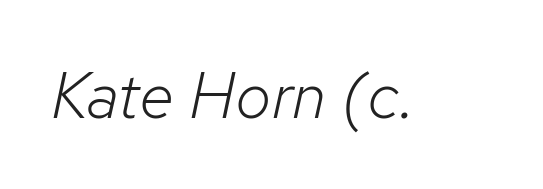
Bare-footed words on every line. You can tell it's italic because the verticals aren't actually vertical. Note the varied advance widths — an 'i' is clearly narrower than an 'm'. Standard letterfit; no display-style spreading of the glyphs. The weight would be labelled regular, book, light, or lighter still.
